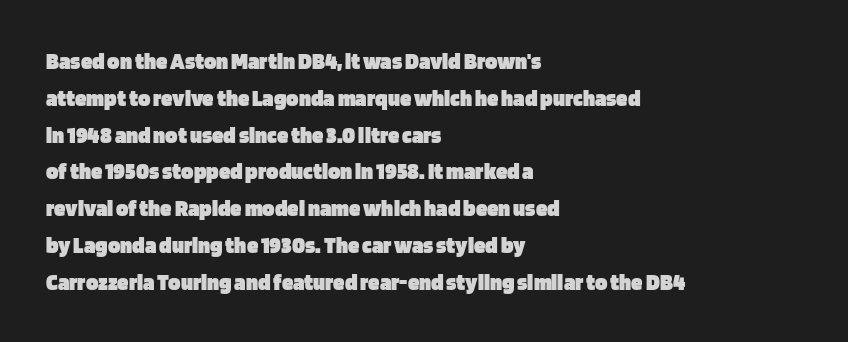
The image shows 23 px bold type, upright; set left-aligned, normal line spacing (1.6x), normal letter spacing, not underlined.
